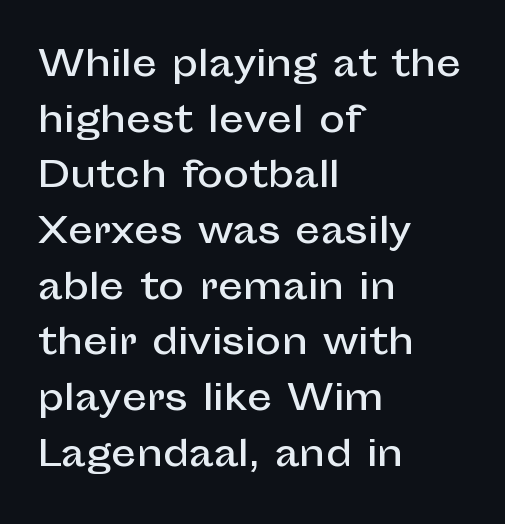
Q: Is the text italic (slanted)? A: No, it is upright.
Q: Is the typeface a serif or a sans-serif typeface? A: Sans-serif.
Q: Is the text underlined? A: No.
Q: How is the paragraph aligned? A: Left-aligned.
Q: Is the spacing between letters normal or unusually wide? A: Normal.
Q: Is the spacing between lines tight, normal or loose? A: Normal.
Q: Width (condensed, normal, or wide)? A: Normal.
Q: Stroke contrast? A: Low.
Q: x-height? A: Medium.
Q: Monospaced? A: No.
